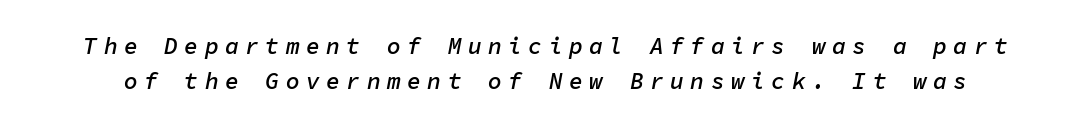
{"italic": "yes", "lean": "right", "slant_degrees": 11, "bold": "semi", "underline": "no", "line_spacing": "normal", "line_spacing_ratio": 1.54, "letter_spacing": "wide", "letter_spacing_em": 0.28, "glyph_px": 23}
